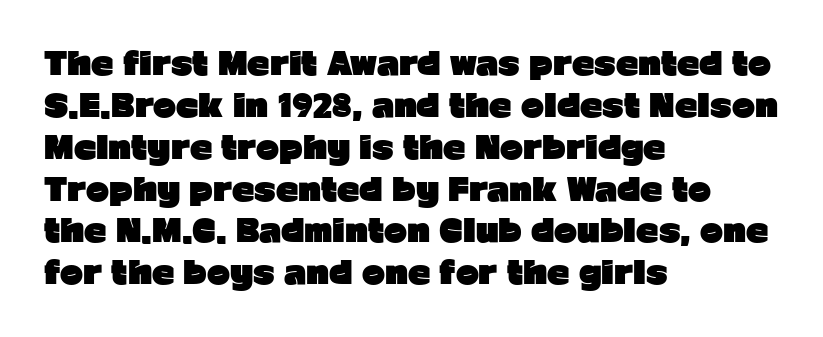
Evenly set lines give the paragraph a standard silhouette. Between one letter and the next there's only the usual sliver of space. The baseline area is clear. Typesetter's note: full bold, strokes at maximum text heaviness. Looks like regular typesetting: each glyph gets only the width it needs.
